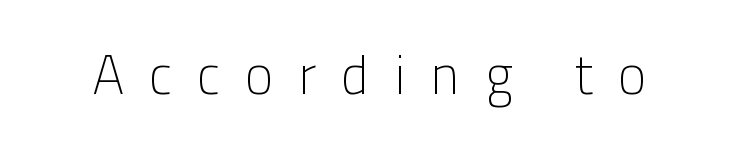
Q: Is the text bold? A: No.
Q: Is the text italic (slanted)? A: No, it is upright.
Q: Is the typeface a serif or a sans-serif typeface? A: Sans-serif.
Q: Is the text underlined? A: No.
Q: Is the spacing between letters normal or unusually wide? A: Unusually wide.
Q: Width (condensed, normal, or wide)? A: Normal.
Q: Stroke contrast? A: Low.
Q: x-height? A: Medium.
Q: Monospaced? A: No.
